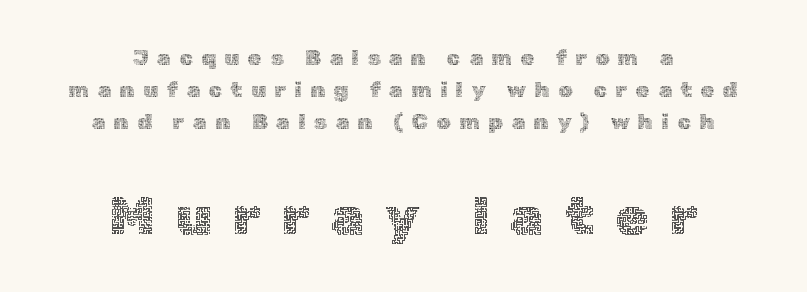
Q: Is the text bold? A: No.
Q: Is the text italic (slanted)? A: No, it is upright.
Q: Is the text underlined? A: No.
Q: How is the paragraph aligned? A: Centered.
Q: Is the spacing between letters normal or unusually wide? A: Unusually wide.
Q: Is the spacing between lines tight, normal or loose? A: Normal.
Q: Which block of text is set in a larger size, the first (top) or the second (bottom)? A: The second (bottom) one.
Q: Width (condensed, normal, or wide)? A: Normal.
Q: x-height? A: Medium.
Q: Monospaced? A: No.
